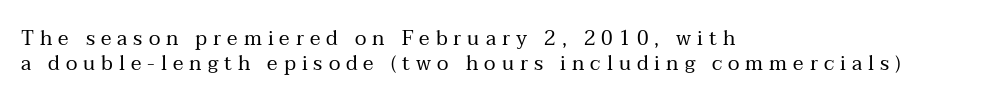
The foot of each line stays bare and open. Style check: upright. The rendering anchors every line to the left-hand side. Letters have the restrained weight of plain body copy at most. The tracking reads as deliberately expanded to a designer's eye.
